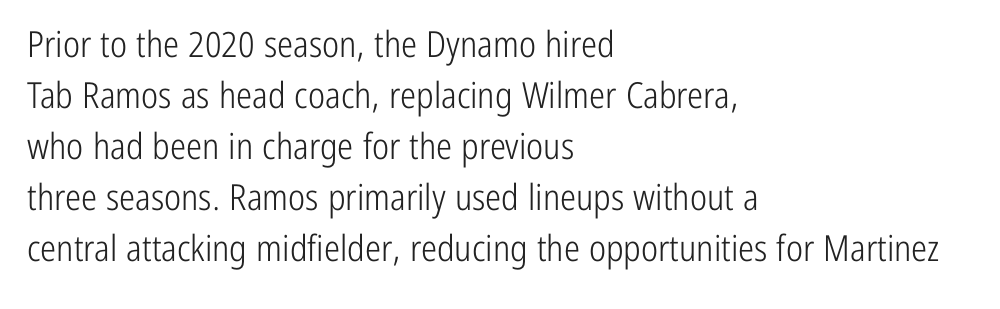
Q: Is the text bold? A: No.
Q: Is the text italic (slanted)? A: No, it is upright.
Q: Is the typeface a serif or a sans-serif typeface? A: Sans-serif.
Q: Is the text underlined? A: No.
Q: How is the paragraph aligned? A: Left-aligned.
Q: Is the spacing between letters normal or unusually wide? A: Normal.
Q: Is the spacing between lines tight, normal or loose? A: Normal.
Q: Width (condensed, normal, or wide)? A: Condensed.
Q: Stroke contrast? A: Low.
Q: x-height? A: Medium.
Q: Monospaced? A: No.
